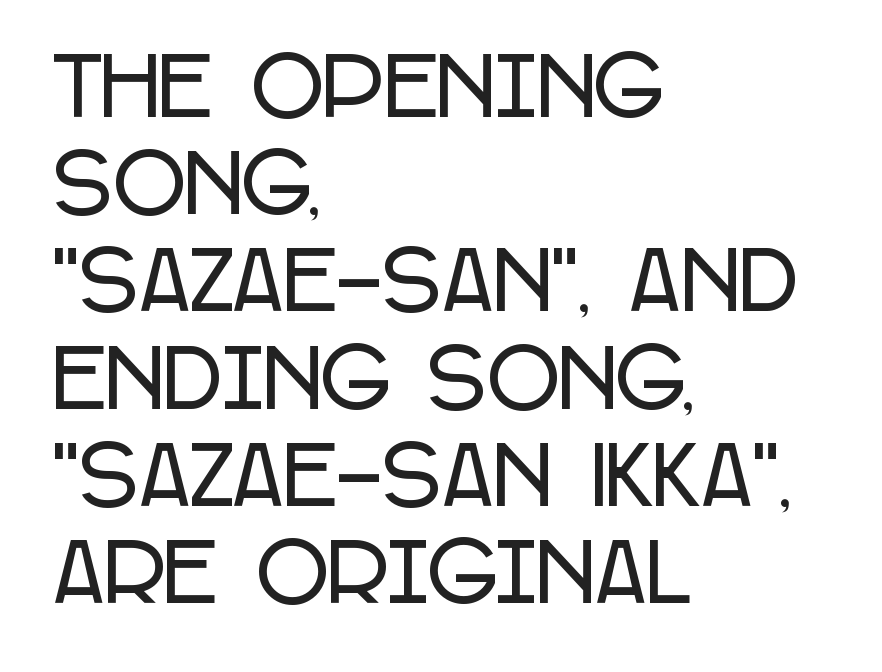
The font's upright variant was chosen for this text. Check under the words: just untouched page. Note the varied advance widths — an 'i' is clearly narrower than an 'm'. Tracking here is standard; glyphs follow each other at the usual distance. Font category for this specimen: sans-serif.
